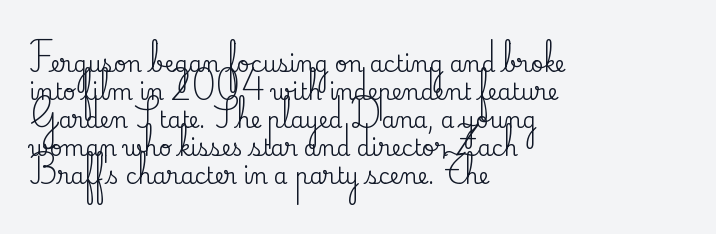
{"italic": "no", "underline": "no", "align": "left", "line_spacing": "normal", "line_spacing_ratio": 1.27, "letter_spacing": "normal", "letter_spacing_em": 0.0, "glyph_px": 22}
